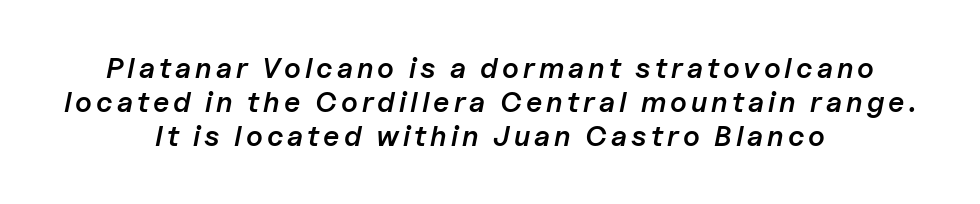
The face used here is proportionally spaced, like ordinary book or web type. In terms of posture, this sample is oblique. The foot of each line stays bare and open. The paragraph shown floats in the horizontal middle.
